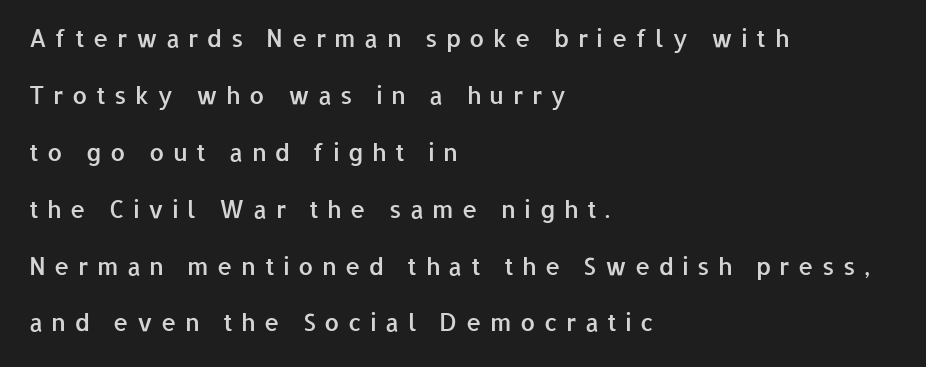
The lines are spread far apart with generous leading. Tracking value appears strongly positive — letters spread wide. When letters stand straight like this, we call the style roman or upright. Line starts are locked; line ends wander. On the weight axis this lands at semibold, roughly 600. Plain, unruled lines of type.
